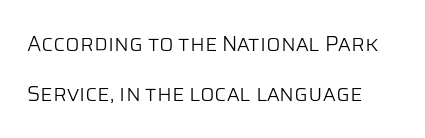
Default kerning and tracking; the words read as compact shapes. Does the lettering tilt? It doesn't — this is upright. Weight: in the light-to-regular range. Airy leading.
